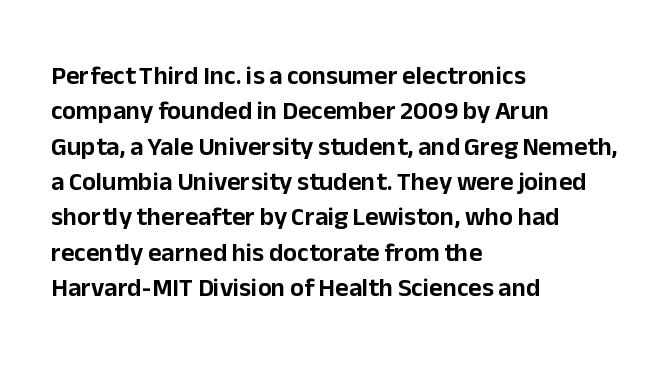
{"italic": "no", "underline": "no", "align": "left", "line_spacing": "normal", "line_spacing_ratio": 1.36, "letter_spacing": "normal", "letter_spacing_em": 0.0, "glyph_px": 26}
